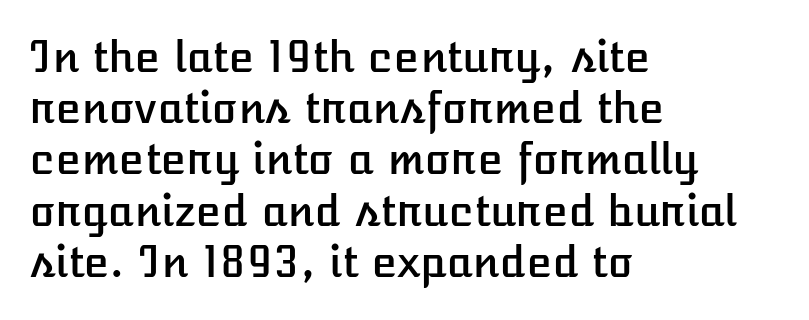
These lines are rendered in a variable-pitch font. The compositor pushed each line to the left boundary. Characters follow at the spacing the type designer built in. Vertical strokes here are truly vertical.
